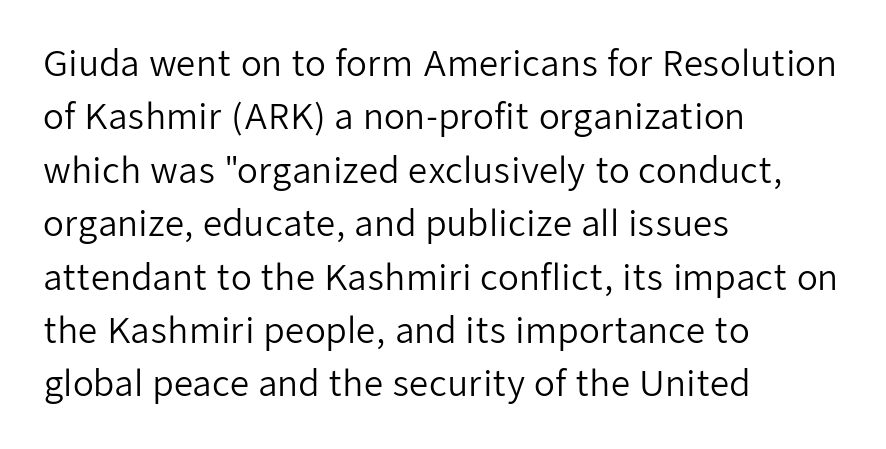
Q: Is the text bold? A: No.
Q: Is the text italic (slanted)? A: No, it is upright.
Q: Is the typeface a serif or a sans-serif typeface? A: Sans-serif.
Q: Is the text underlined? A: No.
Q: How is the paragraph aligned? A: Left-aligned.
Q: Is the spacing between letters normal or unusually wide? A: Normal.
Q: Is the spacing between lines tight, normal or loose? A: Normal.
Q: Width (condensed, normal, or wide)? A: Normal.
Q: Stroke contrast? A: Low.
Q: x-height? A: Medium.
Q: Monospaced? A: No.
